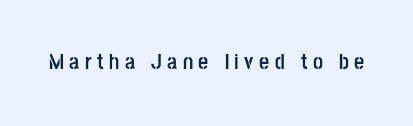
{"italic": "no", "bold": "yes", "underline": "no", "letter_spacing": "wide", "letter_spacing_em": 0.25, "glyph_px": 22}
